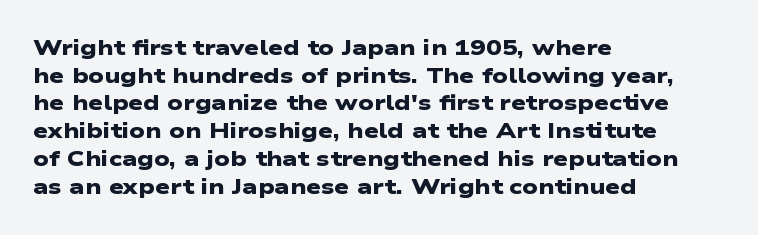
The image shows 21 px bold type; set left-aligned, normal line spacing (1.32x), normal letter spacing, not underlined.
